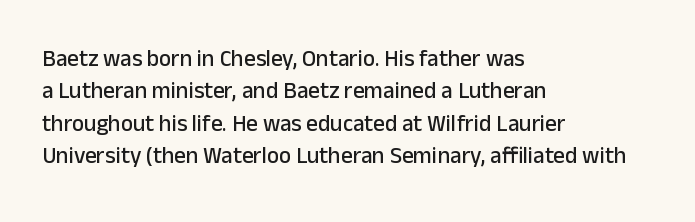
Q: Is the text italic (slanted)? A: No, it is upright.
Q: Is the text underlined? A: No.
Q: How is the paragraph aligned? A: Left-aligned.
Q: Is the spacing between letters normal or unusually wide? A: Normal.
Q: Is the spacing between lines tight, normal or loose? A: Normal.
